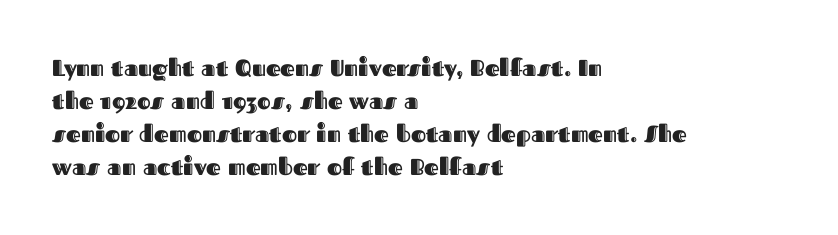
The image shows 23 px text type, upright; set left-aligned, normal line spacing (1.44x), normal letter spacing, not underlined.
